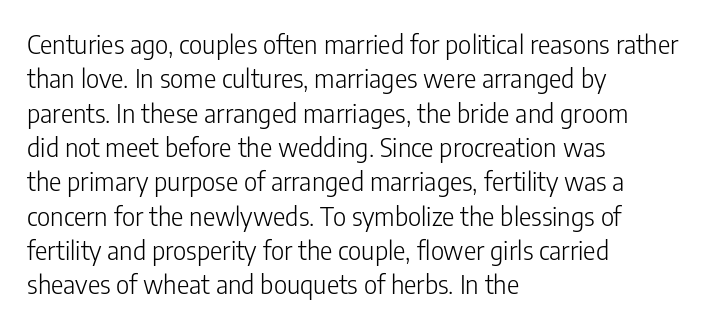
Leftover space on each line is placed entirely after the last word. Notice how the stems are strictly vertical — no italics here. The rendering uses a moderate line-height, typical for paragraphs. Underlining? Definitely not there. A light-to-regular cut is what we see here.
